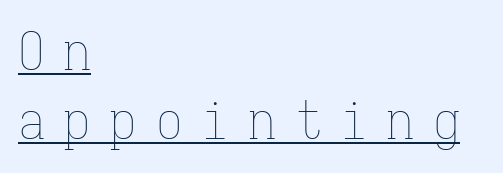
{"italic": "no", "bold": "no", "weight": "thin", "width": "condensed", "stroke_contrast": "low", "x_height": "medium", "monospaced": "yes", "underline": "yes", "align": "left", "line_spacing": "normal", "line_spacing_ratio": 1.3, "letter_spacing": "wide", "letter_spacing_em": 0.37, "glyph_px": 53}
